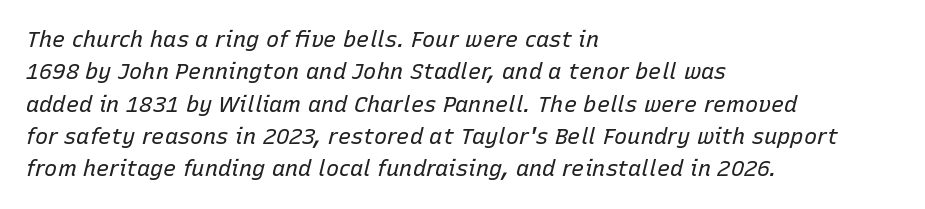
Q: Is the text bold? A: No.
Q: Is the text italic (slanted)? A: Yes, it leans right by about 15 degrees.
Q: Is the text underlined? A: No.
Q: How is the paragraph aligned? A: Left-aligned.
Q: Is the spacing between letters normal or unusually wide? A: Normal.
Q: Is the spacing between lines tight, normal or loose? A: Normal.
